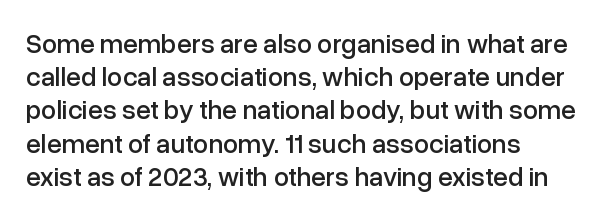
Q: Is the text italic (slanted)? A: No, it is upright.
Q: Is the text underlined? A: No.
Q: How is the paragraph aligned? A: Left-aligned.
Q: Is the spacing between letters normal or unusually wide? A: Normal.
